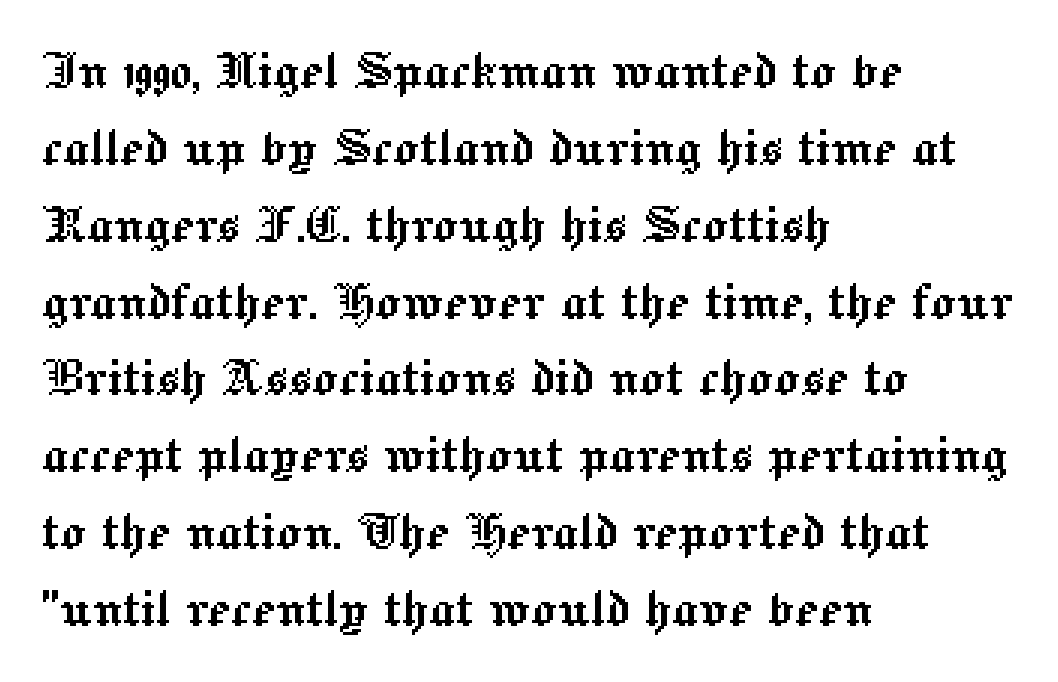
The image shows 63 px text type, upright; set left-aligned, line spacing 1.22x, normal letter spacing, not underlined; a medium x-height.
